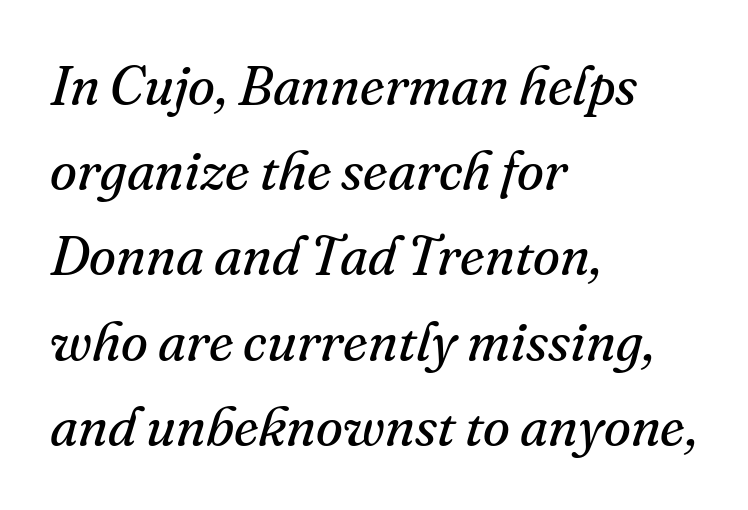
Q: Is the text bold? A: No.
Q: Is the text italic (slanted)? A: Yes, it leans right by about 16 degrees.
Q: Is the typeface a serif or a sans-serif typeface? A: Serif.
Q: Is the text underlined? A: No.
Q: How is the paragraph aligned? A: Left-aligned.
Q: Is the spacing between letters normal or unusually wide? A: Normal.
Q: Is the spacing between lines tight, normal or loose? A: Normal.
Q: Width (condensed, normal, or wide)? A: Normal.
Q: Stroke contrast? A: Medium.
Q: x-height? A: Small.
Q: Monospaced? A: No.
